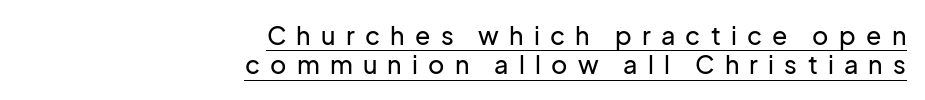
Q: Is the text italic (slanted)? A: No, it is upright.
Q: Is the text underlined? A: Yes.
Q: How is the paragraph aligned? A: Right-aligned.
Q: Is the spacing between letters normal or unusually wide? A: Unusually wide.
